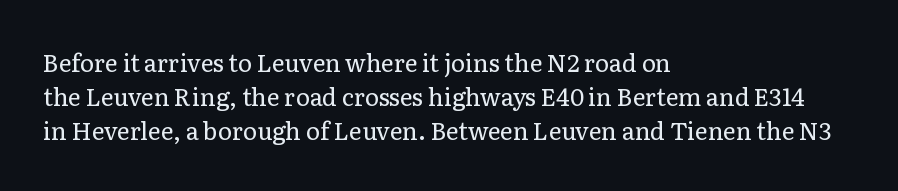
The image shows 24 px text type, upright; set left-aligned, normal line spacing (1.41x), normal letter spacing, not underlined.
